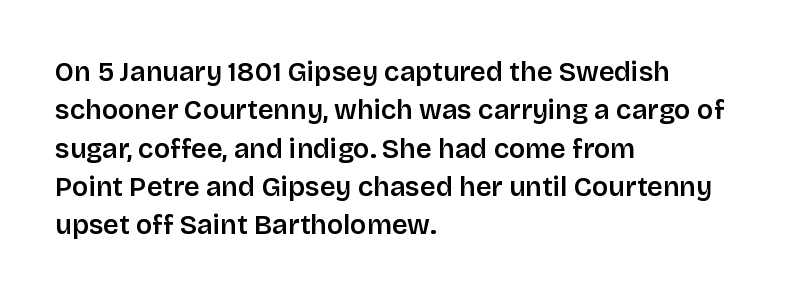
The image shows 27 px text type, upright; set left-aligned, normal line spacing (1.42x), normal letter spacing, not underlined.
